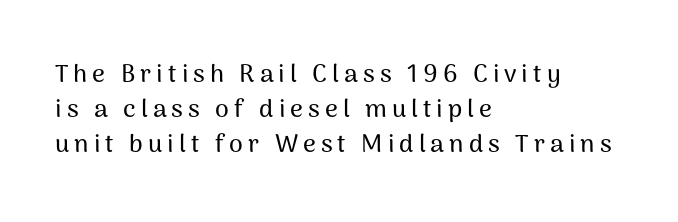
The paragraph has a hard left edge and a soft right edge. If you measured baseline to baseline, you'd find a middling distance. The tracking reads as deliberately expanded to a designer's eye. The foot of each line stays bare and open. The type sits square on the baseline with zero lean.
